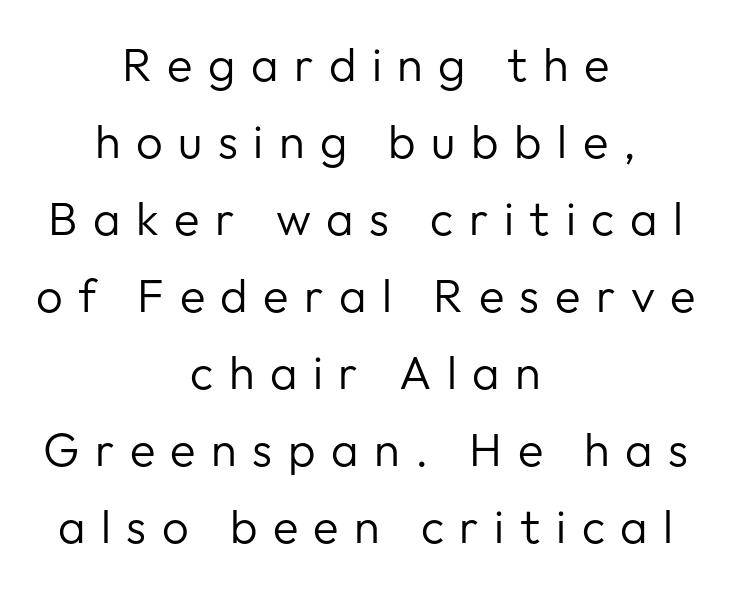
Here the glyphs are tracked loosely, breaking word shapes into spaced letters. Ordinary non-slanted type is in use. No heavy texture on the line: the type isn't bold. Note the varied advance widths — an 'i' is clearly narrower than an 'm'. Regarding leading, the lines here are spaced in the standard way. Descenders hang freely into open space.
